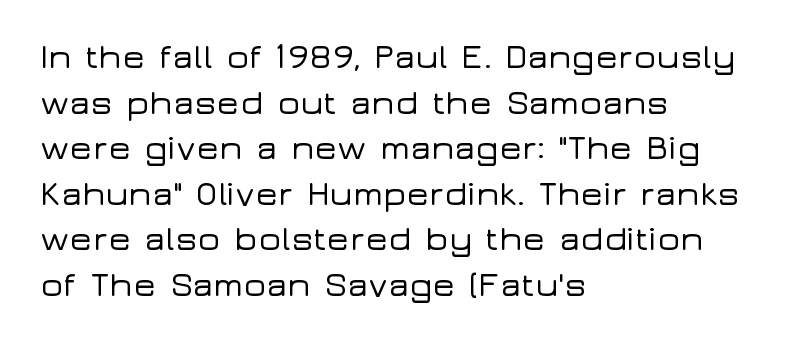
Q: Is the text italic (slanted)? A: No, it is upright.
Q: Is the typeface a serif or a sans-serif typeface? A: Sans-serif.
Q: Is the text underlined? A: No.
Q: How is the paragraph aligned? A: Left-aligned.
Q: Is the spacing between letters normal or unusually wide? A: Normal.
Q: Is the spacing between lines tight, normal or loose? A: Normal.
Q: Width (condensed, normal, or wide)? A: Wide.
Q: Stroke contrast? A: Low.
Q: x-height? A: Medium.
Q: Monospaced? A: No.
